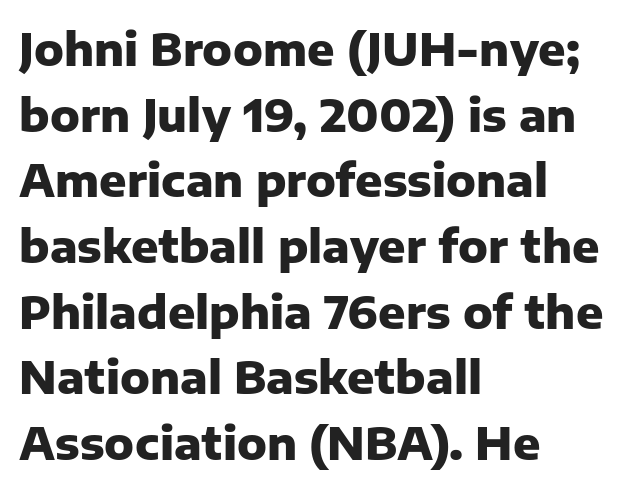
The image shows 45 px heavy sans-serif type, upright; set left-aligned, normal line spacing (1.46x), normal letter spacing, not underlined; low stroke contrast and a medium x-height.
